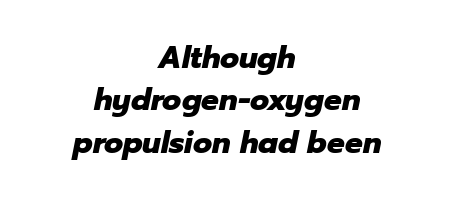
The image shows 31 px heavy type, italic (leaning right); set centered, normal line spacing (1.37x), normal letter spacing, not underlined; low stroke contrast and a medium x-height.
